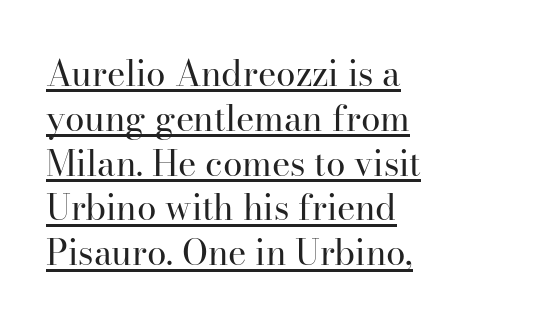
The image shows 35 px regular-weight serif type, upright; set left-aligned, normal line spacing (1.28x), normal letter spacing, underlined; high stroke contrast and a small x-height.
